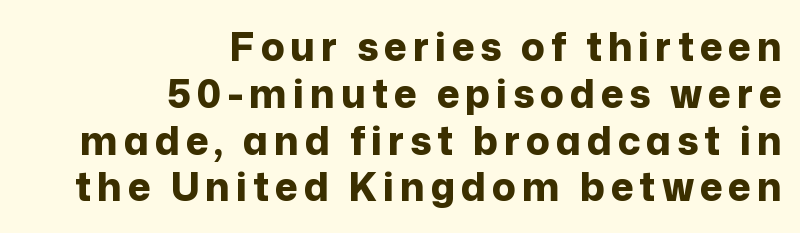
Bold? Absolutely — the strokes are thick and heavy. Vertical strokes here are truly vertical. This sample is right-justified, so line beginnings fall wherever the words allow. This sample has the flowing, uneven cadence of proportional lettering. The face used here is a sans, in the tradition of grotesques and geometrics.
